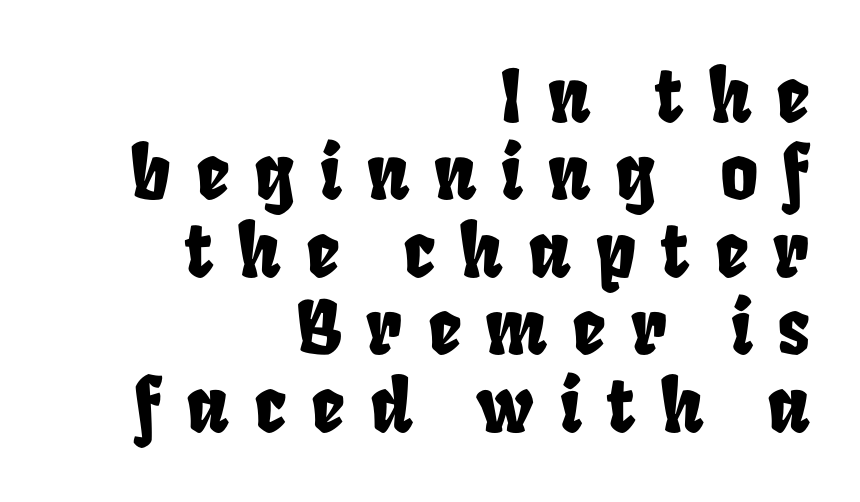
The image shows 73 px condensed type; set right-aligned, tight line spacing (1.06x), unusually wide letter spacing (+0.34 em), not underlined; low stroke contrast and a large x-height.
